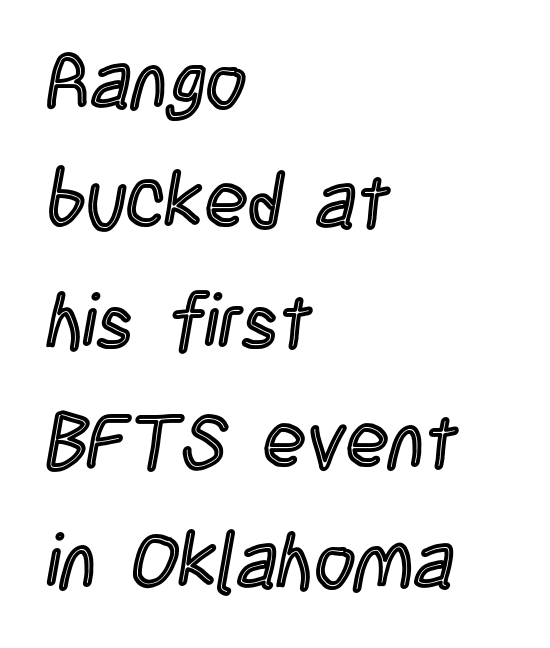
{"width": "condensed", "x_height": "large", "monospaced": "no", "underline": "no", "align": "left", "line_spacing": "normal", "line_spacing_ratio": 1.54, "letter_spacing": "normal", "letter_spacing_em": 0.0, "glyph_px": 78}
